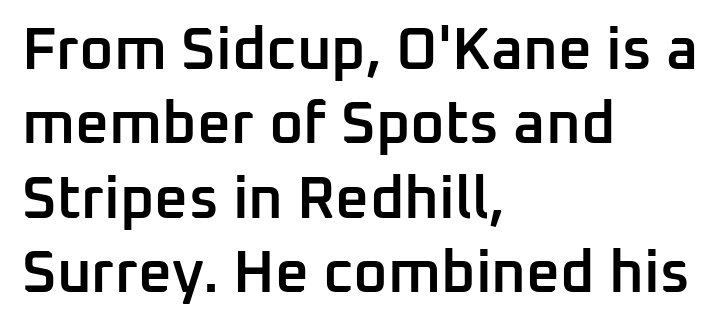
Character widths vary here, with narrow letters taking less room than wide ones. Compared with an ordinary text face, these strokes are moderately heavier — a semibold. Compared with a centered layout, this one pins lines to the left instead. The designer went with a sans here, leaving each stem footless. Summary of vertical rhythm: regular, with standard interline spacing.
